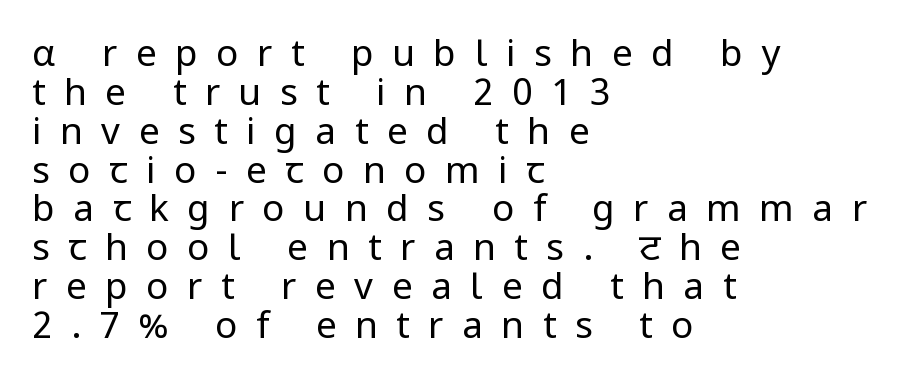
The image shows 37 px regular-weight sans-serif type, upright; set left-aligned, tight line spacing (1.05x), unusually wide letter spacing (+0.5 em), not underlined; low stroke contrast and a medium x-height.
